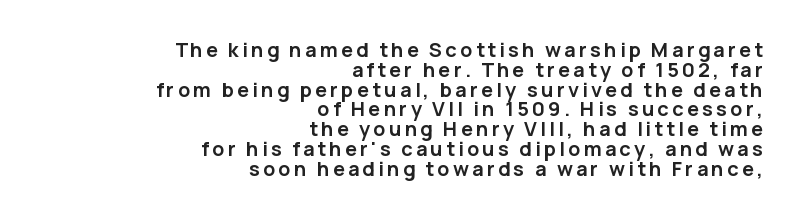
Q: Is the text bold? A: Yes.
Q: Is the text italic (slanted)? A: No, it is upright.
Q: Is the text underlined? A: No.
Q: How is the paragraph aligned? A: Right-aligned.
Q: Is the spacing between lines tight, normal or loose? A: Tight.
